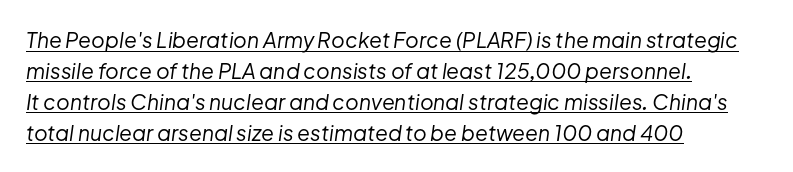
The paragraph shown leans on its left margin. Interline gaps are of average width in this sample. In terms of letterspacing, this is plain default setting. On a weight scale, this lands at 450 or below. The glyphs are accompanied by a horizontal stroke just below them. Tall strokes in this sample are angled rather than plumb.
